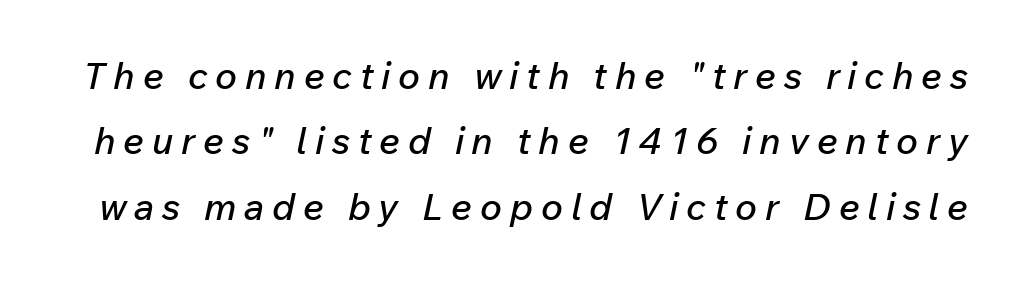
What stands out about the letter spacing? Its width — letters are far apart. Observe the lean: these are italic letterforms. Descender tails drop into unmarked territory. A typesetter would call this proportional, since set widths differ per character.
